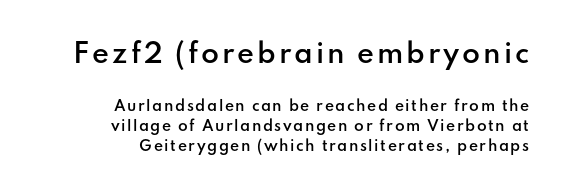
{"italic": "no", "bold": "semi", "underline": "no", "align": "right", "line_spacing": "normal", "line_spacing_ratio": 1.43, "larger_block": "first", "size_ratio": 1.86, "glyph_px": 26}
